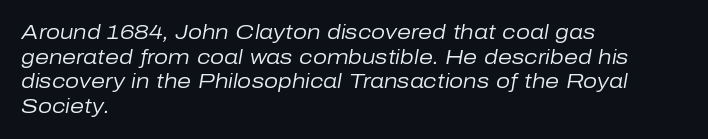
{"italic": "yes", "lean": "right", "slant_degrees": 10, "bold": "no", "underline": "no", "align": "left", "line_spacing_ratio": 1.23, "letter_spacing": "normal", "letter_spacing_em": 0.0, "glyph_px": 20}
